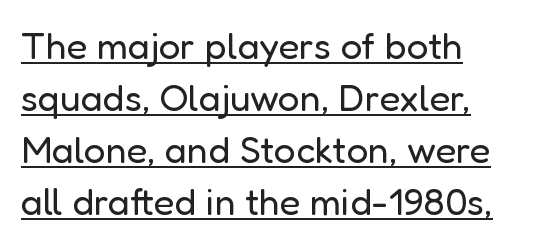
{"serif": "no", "italic": "no", "bold": "no", "weight": "regular", "width": "normal", "stroke_contrast": "low", "x_height": "medium", "monospaced": "no", "underline": "yes", "align": "left", "line_spacing": "normal", "line_spacing_ratio": 1.37, "letter_spacing": "normal", "letter_spacing_em": 0.0, "glyph_px": 38}
